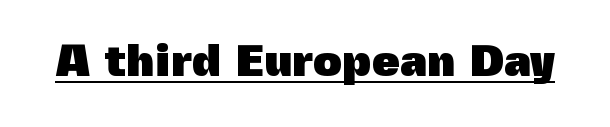
The image shows 45 px heavy sans-serif type, upright; set normal letter spacing, underlined; a medium x-height.
